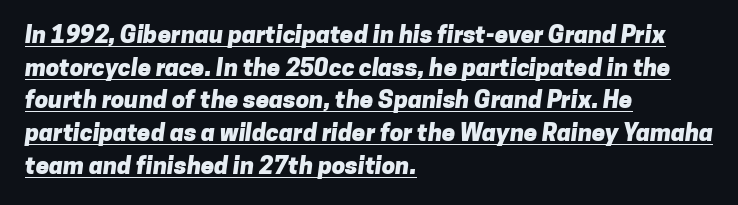
Q: Is the text bold? A: Yes.
Q: Is the text underlined? A: Yes.
Q: How is the paragraph aligned? A: Left-aligned.
Q: Is the spacing between letters normal or unusually wide? A: Normal.
Q: Is the spacing between lines tight, normal or loose? A: Normal.
